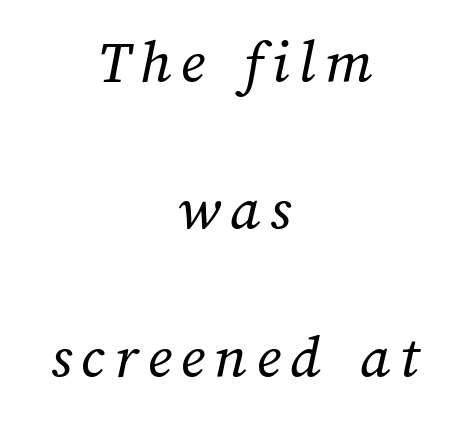
{"bold": "no", "weight": "regular", "width": "normal", "stroke_contrast": "medium", "x_height": "medium", "monospaced": "no", "underline": "no", "align": "center", "line_spacing": "loose", "line_spacing_ratio": 2.34, "glyph_px": 63}
